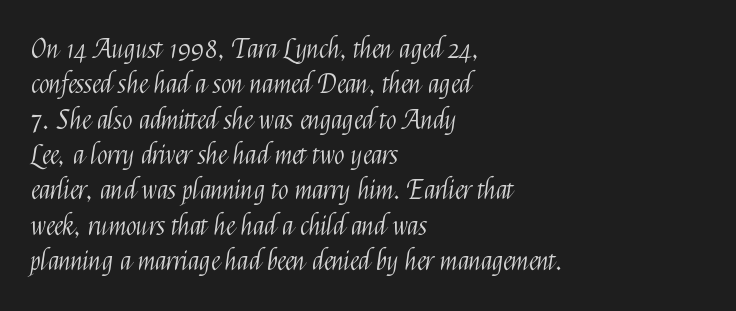
Q: Is the text bold? A: No.
Q: Is the text italic (slanted)? A: Yes.
Q: Is the text underlined? A: No.
Q: How is the paragraph aligned? A: Left-aligned.
Q: Is the spacing between letters normal or unusually wide? A: Normal.
Q: Is the spacing between lines tight, normal or loose? A: Normal.
